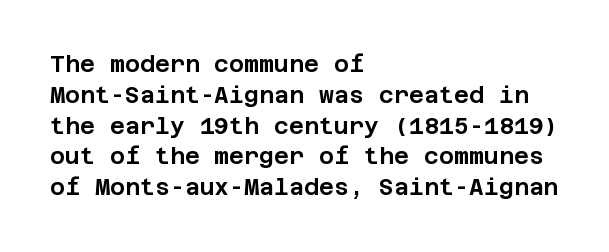
The glyphs are unaccompanied by any horizontal stroke below them. Quick note: not italic, upright. Each word holds together tightly as a unit, with standard inter-letter gaps. The paragraph shown leans on its left margin. Does the leading feel generous? No, just average.
